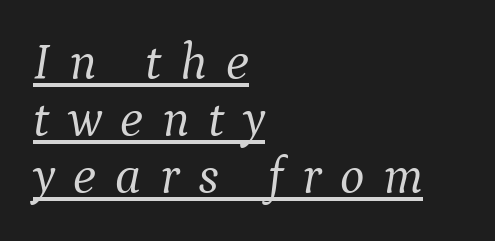
{"serif": "yes", "italic": "yes", "lean": "right", "slant_degrees": 9, "bold": "no", "weight": "light", "width": "normal", "stroke_contrast": "medium", "x_height": "medium", "monospaced": "no", "underline": "yes", "align": "left", "line_spacing": "tight", "line_spacing_ratio": 1.1, "letter_spacing": "wide", "letter_spacing_em": 0.36, "glyph_px": 52}
